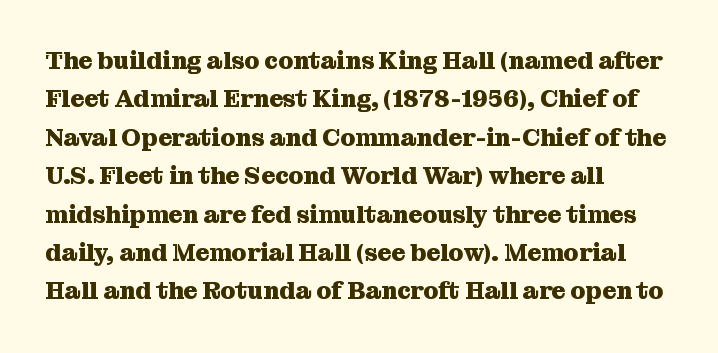
Q: Is the text bold? A: Yes.
Q: Is the text italic (slanted)? A: No, it is upright.
Q: Is the text underlined? A: No.
Q: How is the paragraph aligned? A: Left-aligned.
Q: Is the spacing between letters normal or unusually wide? A: Normal.
Q: Is the spacing between lines tight, normal or loose? A: Normal.
